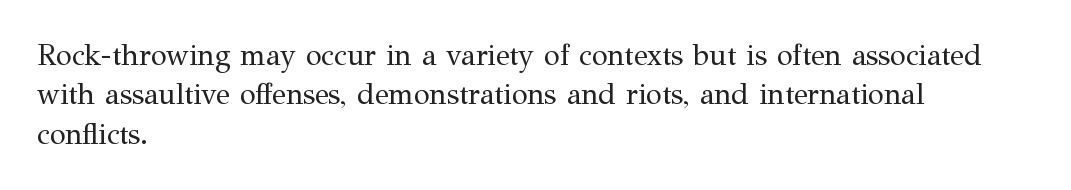
Q: Is the text bold? A: No.
Q: Is the text italic (slanted)? A: No, it is upright.
Q: Is the typeface a serif or a sans-serif typeface? A: Serif.
Q: Is the text underlined? A: No.
Q: How is the paragraph aligned? A: Left-aligned.
Q: Is the spacing between letters normal or unusually wide? A: Normal.
Q: Is the spacing between lines tight, normal or loose? A: Normal.
Q: Width (condensed, normal, or wide)? A: Normal.
Q: Stroke contrast? A: Medium.
Q: x-height? A: Medium.
Q: Monospaced? A: No.
